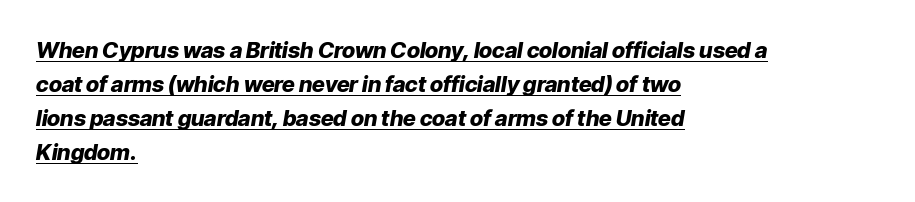
{"italic": "yes", "lean": "right", "slant_degrees": 9, "bold": "yes", "underline": "yes", "align": "left", "line_spacing": "normal", "line_spacing_ratio": 1.54, "letter_spacing": "normal", "letter_spacing_em": 0.0, "glyph_px": 22}
